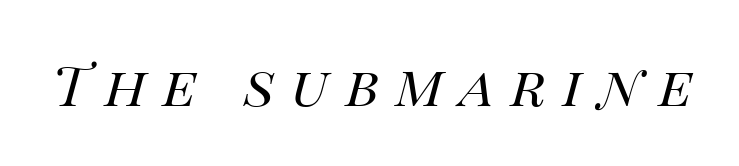
Loose tracking; the words dissolve into strings of separated letters. Quick note: italic. The face looks like a standard text weight, possibly lighter. The strip under each line holds only bare page.
